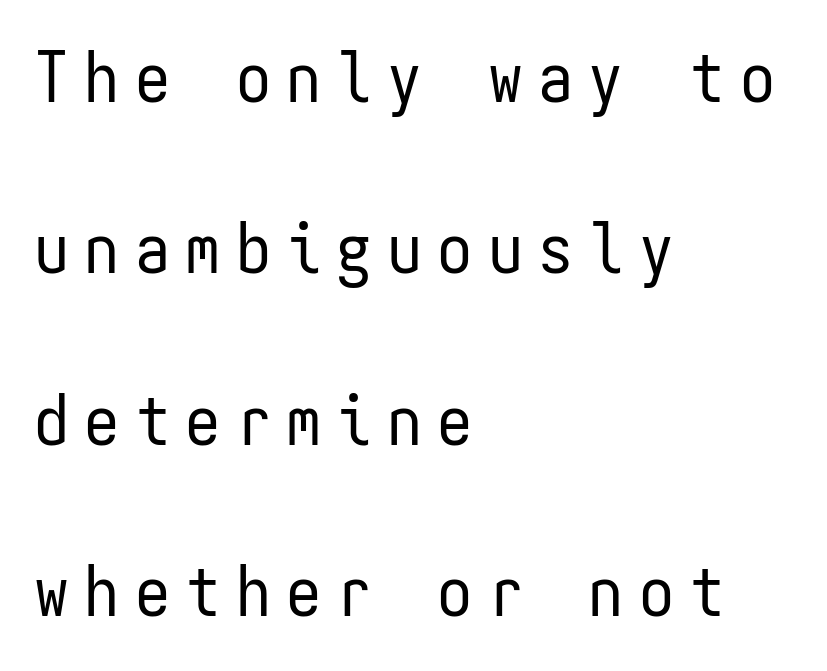
{"serif": "no", "italic": "no", "bold": "no", "weight": "regular", "width": "condensed", "stroke_contrast": "low", "x_height": "medium", "monospaced": "yes", "underline": "no", "align": "left", "line_spacing": "loose", "line_spacing_ratio": 2.45, "letter_spacing": "wide", "letter_spacing_em": 0.22, "glyph_px": 70}
